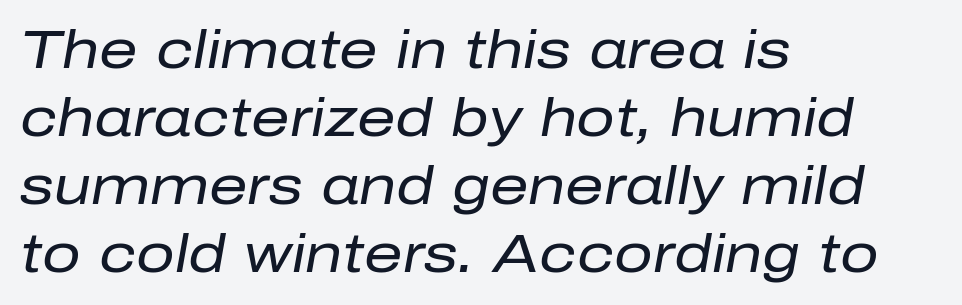
The image shows 54 px regular-weight type, italic (leaning right); set left-aligned, normal line spacing (1.26x), normal letter spacing, not underlined; low stroke contrast and a medium x-height.
